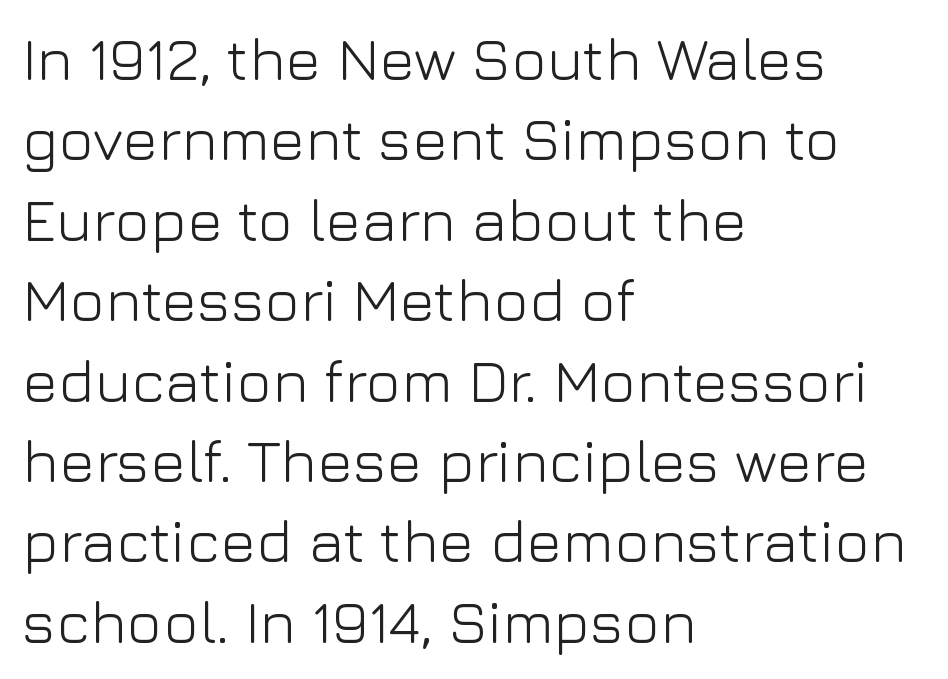
{"serif": "no", "italic": "no", "bold": "no", "weight": "light", "width": "normal", "stroke_contrast": "low", "x_height": "medium", "monospaced": "no", "underline": "no", "align": "left", "line_spacing": "normal", "line_spacing_ratio": 1.34, "letter_spacing": "normal", "letter_spacing_em": 0.0, "glyph_px": 60}
